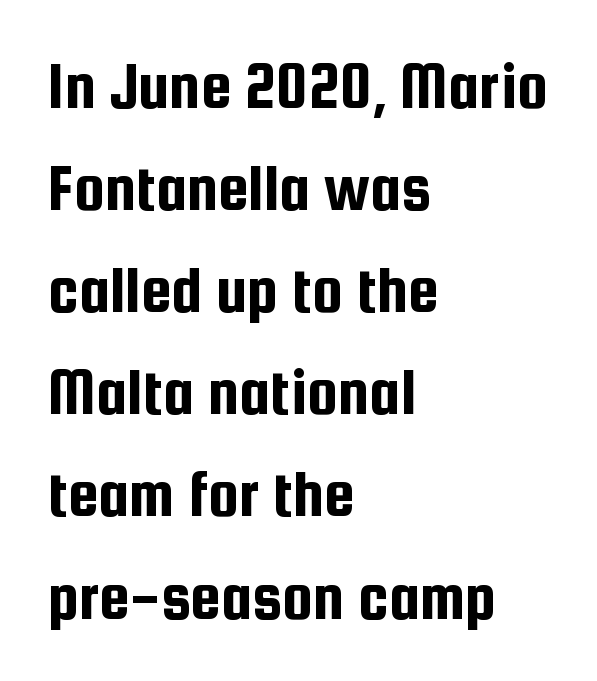
Q: Is the text italic (slanted)? A: No, it is upright.
Q: Is the typeface a serif or a sans-serif typeface? A: Sans-serif.
Q: Is the text underlined? A: No.
Q: How is the paragraph aligned? A: Left-aligned.
Q: Is the spacing between letters normal or unusually wide? A: Normal.
Q: Is the spacing between lines tight, normal or loose? A: Normal.
Q: Width (condensed, normal, or wide)? A: Condensed.
Q: Stroke contrast? A: Low.
Q: x-height? A: Medium.
Q: Monospaced? A: No.
